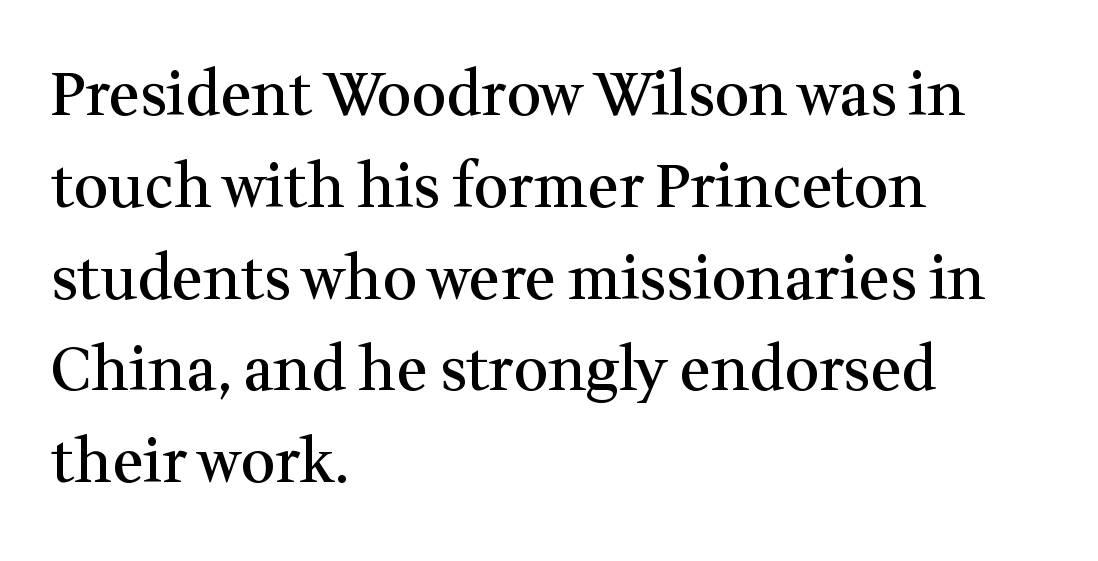
Q: Is the text bold? A: Semi-bold.
Q: Is the text italic (slanted)? A: No, it is upright.
Q: Is the typeface a serif or a sans-serif typeface? A: Serif.
Q: Is the text underlined? A: No.
Q: How is the paragraph aligned? A: Left-aligned.
Q: Is the spacing between letters normal or unusually wide? A: Normal.
Q: Is the spacing between lines tight, normal or loose? A: Normal.
Q: Width (condensed, normal, or wide)? A: Normal.
Q: Stroke contrast? A: Medium.
Q: x-height? A: Medium.
Q: Monospaced? A: No.
